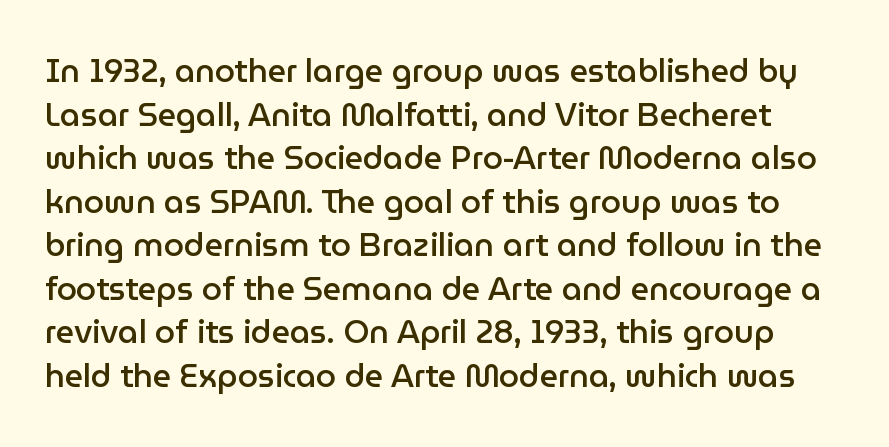
Q: Is the text bold? A: Semi-bold.
Q: Is the text italic (slanted)? A: No, it is upright.
Q: Is the typeface a serif or a sans-serif typeface? A: Sans-serif.
Q: Is the text underlined? A: No.
Q: Is the spacing between letters normal or unusually wide? A: Normal.
Q: Is the spacing between lines tight, normal or loose? A: Normal.
Q: Width (condensed, normal, or wide)? A: Normal.
Q: Stroke contrast? A: Low.
Q: x-height? A: Medium.
Q: Monospaced? A: No.
